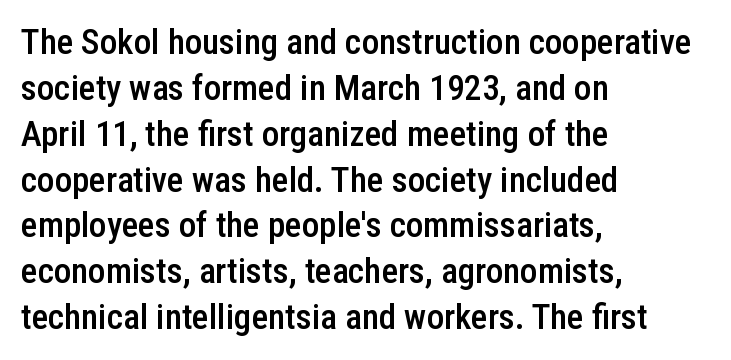
Spacing between characters is what you'd get straight out of the box. This is roman type, the default non-slanted kind. Type style note: lacks serifs. Compared with typical paragraphs, the rows here are spaced about the same. Clear beneath every line of the passage. These lines carry some extra weight — a demibold, not a full bold.
